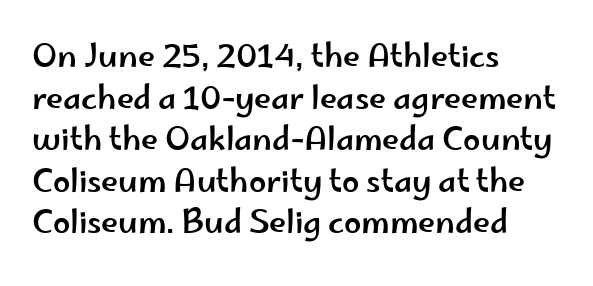
{"serif": "no", "italic": "no", "width": "wide", "stroke_contrast": "low", "x_height": "small", "monospaced": "no", "underline": "no", "align": "left", "line_spacing": "normal", "line_spacing_ratio": 1.34, "letter_spacing": "normal", "letter_spacing_em": 0.0, "glyph_px": 31}
